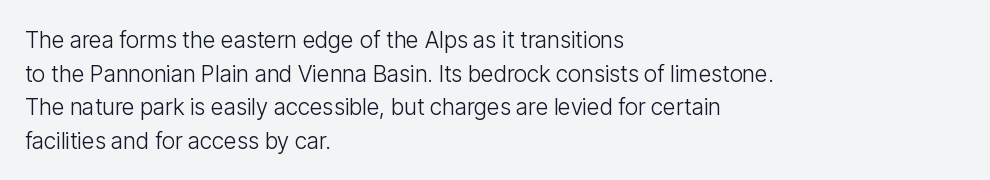
Q: Is the text bold? A: No.
Q: Is the text italic (slanted)? A: No, it is upright.
Q: Is the text underlined? A: No.
Q: How is the paragraph aligned? A: Left-aligned.
Q: Is the spacing between letters normal or unusually wide? A: Normal.
Q: Is the spacing between lines tight, normal or loose? A: Normal.
